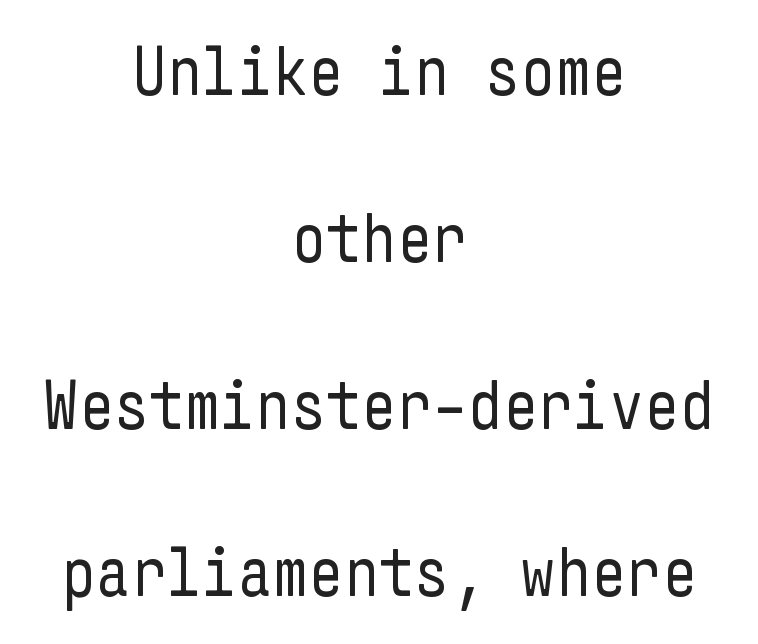
Posture: vertical. Compared with a flush-left layout, this one balances lines on the center instead. The type family on display is of the sans-serif kind. Vertical stems look standard width or narrower in stroke. Leading: increased.
